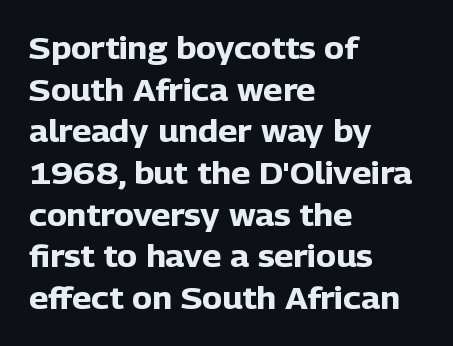
Q: Is the text bold? A: Yes.
Q: Is the text italic (slanted)? A: No, it is upright.
Q: Is the typeface a serif or a sans-serif typeface? A: Sans-serif.
Q: Is the text underlined? A: No.
Q: How is the paragraph aligned? A: Left-aligned.
Q: Is the spacing between letters normal or unusually wide? A: Normal.
Q: Is the spacing between lines tight, normal or loose? A: Normal.
Q: Width (condensed, normal, or wide)? A: Normal.
Q: Stroke contrast? A: Low.
Q: x-height? A: Medium.
Q: Monospaced? A: No.
